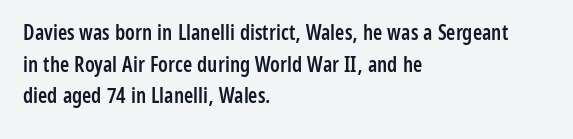
The image shows 21 px text type, upright; set left-aligned, normal line spacing (1.51x), normal letter spacing, not underlined.
